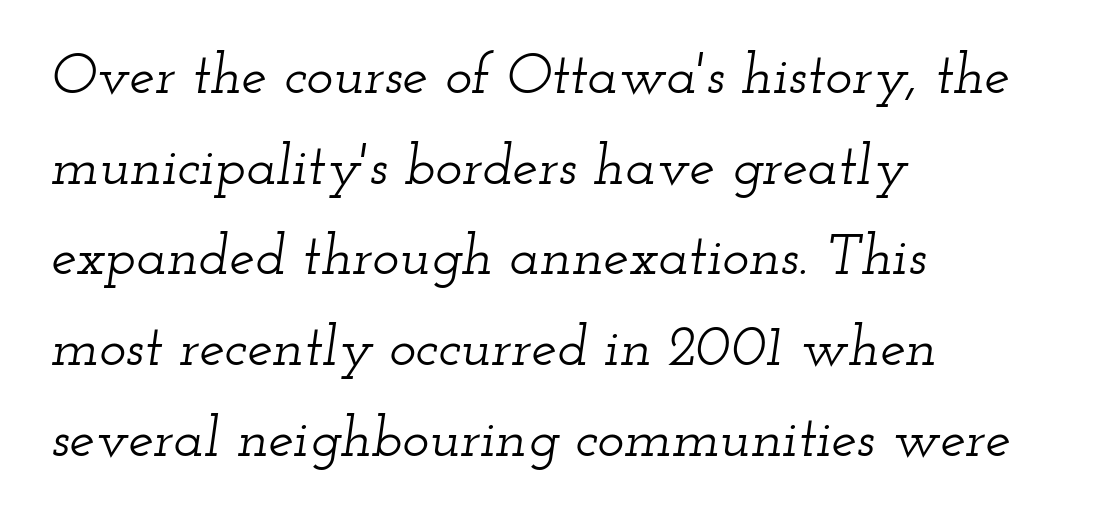
Q: Is the text italic (slanted)? A: Yes, it leans right by about 12 degrees.
Q: Is the typeface a serif or a sans-serif typeface? A: Serif.
Q: Is the text underlined? A: No.
Q: How is the paragraph aligned? A: Left-aligned.
Q: Is the spacing between letters normal or unusually wide? A: Normal.
Q: Is the spacing between lines tight, normal or loose? A: Normal.
Q: Width (condensed, normal, or wide)? A: Wide.
Q: Stroke contrast? A: Low.
Q: x-height? A: Small.
Q: Monospaced? A: No.
